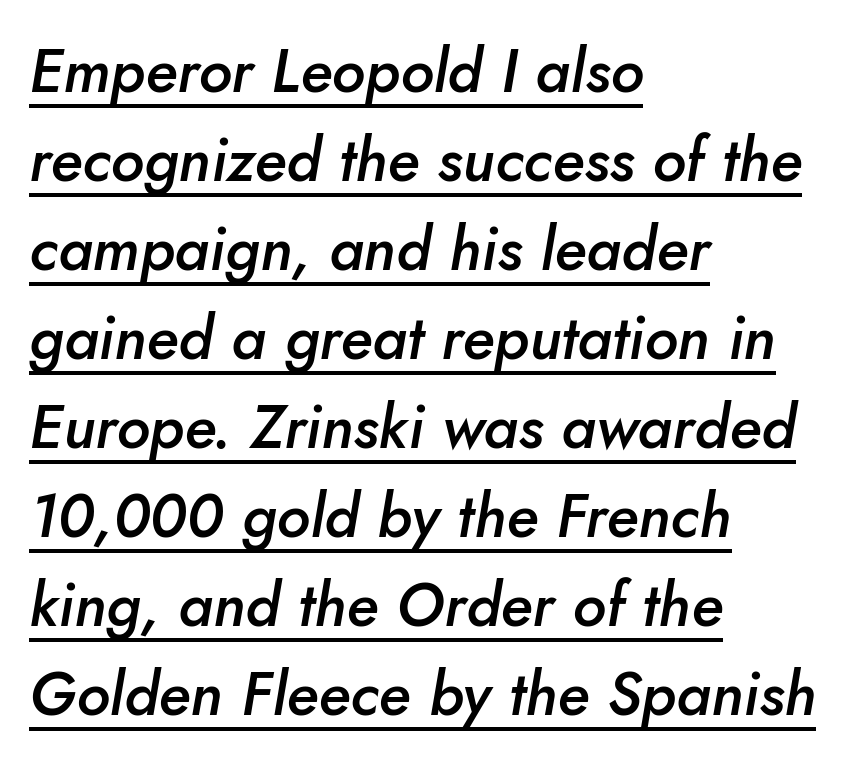
Q: Is the text bold? A: Semi-bold.
Q: Is the text italic (slanted)? A: Yes, it leans right by about 10 degrees.
Q: Is the text underlined? A: Yes.
Q: How is the paragraph aligned? A: Left-aligned.
Q: Is the spacing between letters normal or unusually wide? A: Normal.
Q: Is the spacing between lines tight, normal or loose? A: Normal.
Q: Width (condensed, normal, or wide)? A: Normal.
Q: Stroke contrast? A: Low.
Q: x-height? A: Small.
Q: Monospaced? A: No.
